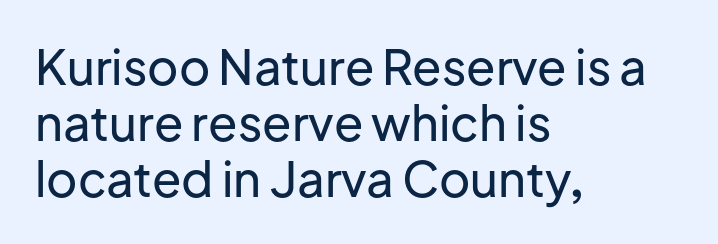
The letters sit at their default tracking, neither squeezed nor spread. The specimen reads as upright at a glance. Looks like regular typesetting: each glyph gets only the width it needs. Descenders are the only things crossing below the line. The ragged edge is on the right, which tells us the setting is flush left. Examine the stroke ends and you'll find no serifs.
